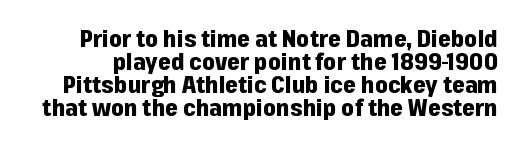
The space directly below the letters is spotless. Notice how thick the strokes are: this is what a full bold looks like. In terms of letterspacing, this is plain default setting. The vertical gap from one line to the next is small. A roman cut, with each character standing at attention.
